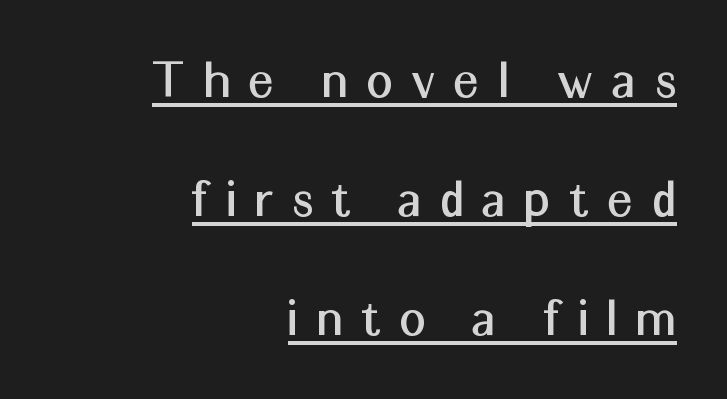
Q: Is the text italic (slanted)? A: No, it is upright.
Q: Is the typeface a serif or a sans-serif typeface? A: Sans-serif.
Q: Is the text underlined? A: Yes.
Q: How is the paragraph aligned? A: Right-aligned.
Q: Is the spacing between letters normal or unusually wide? A: Unusually wide.
Q: Is the spacing between lines tight, normal or loose? A: Loose.
Q: Width (condensed, normal, or wide)? A: Normal.
Q: Stroke contrast? A: Medium.
Q: x-height? A: Medium.
Q: Monospaced? A: No.
